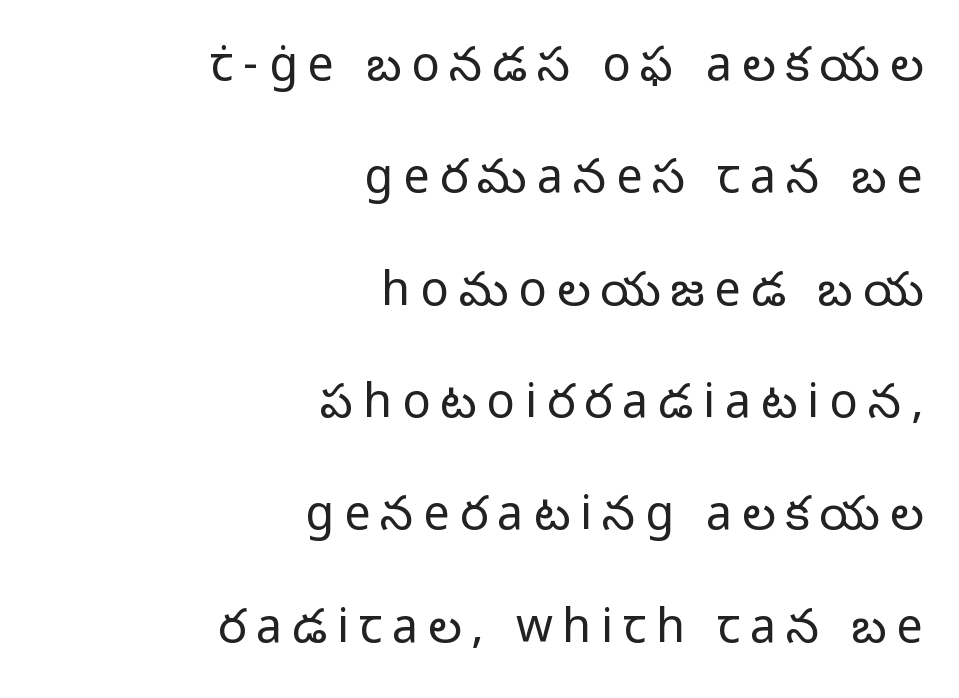
{"serif": "no", "italic": "no", "bold": "no", "weight": "light", "width": "normal", "stroke_contrast": "low", "x_height": "medium", "monospaced": "no", "underline": "no", "align": "right", "line_spacing": "loose", "line_spacing_ratio": 2.39, "letter_spacing": "wide", "letter_spacing_em": 0.21, "glyph_px": 47}
